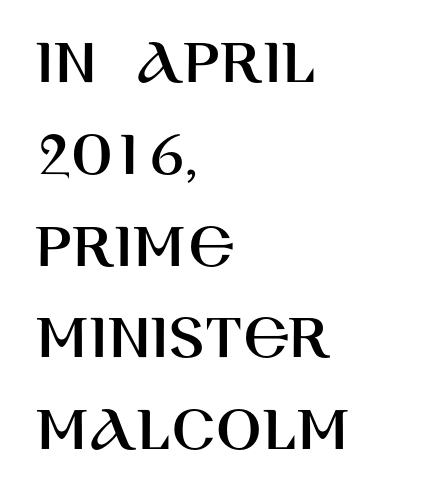
Q: Is the text italic (slanted)? A: No, it is upright.
Q: Is the typeface a serif or a sans-serif typeface? A: Sans-serif.
Q: Is the text underlined? A: No.
Q: How is the paragraph aligned? A: Left-aligned.
Q: Is the spacing between letters normal or unusually wide? A: Normal.
Q: Is the spacing between lines tight, normal or loose? A: Normal.
Q: Width (condensed, normal, or wide)? A: Normal.
Q: Stroke contrast? A: High.
Q: x-height? A: Large.
Q: Monospaced? A: No.
